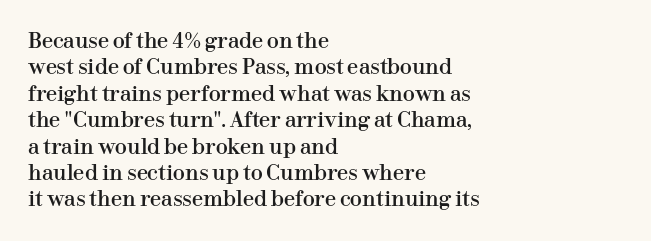
The image shows 20 px text type, upright; set left-aligned, normal line spacing (1.32x), normal letter spacing, not underlined.
